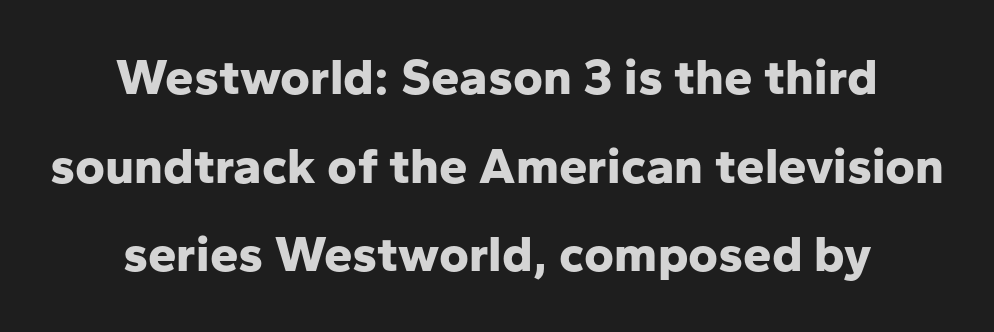
There is no visible air inserted between adjacent glyphs. A bare baseline throughout the passage. Italic: no, the glyphs are upright roman. Typographically, this falls in the sans-serif category.
